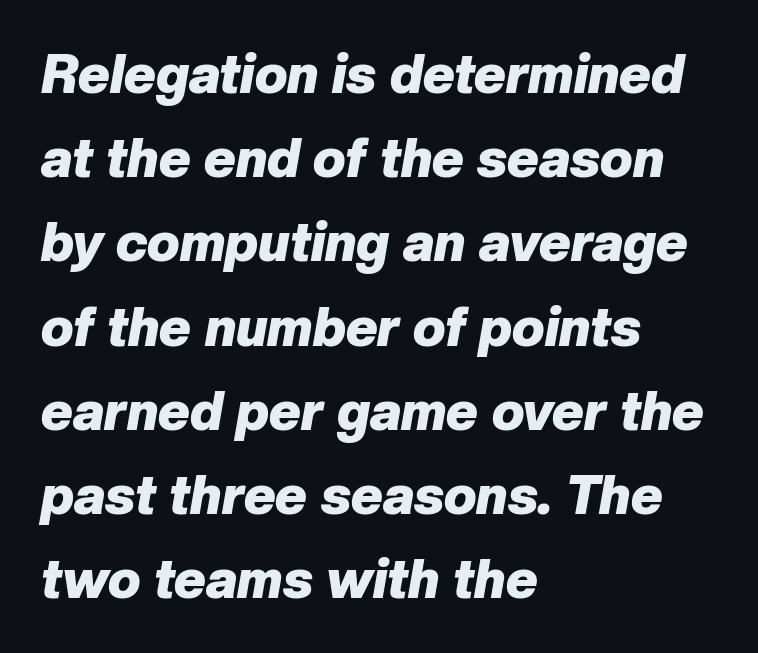
Q: Is the text bold? A: Yes.
Q: Is the text italic (slanted)? A: Yes, it leans right by about 10 degrees.
Q: Is the text underlined? A: No.
Q: How is the paragraph aligned? A: Left-aligned.
Q: Is the spacing between letters normal or unusually wide? A: Normal.
Q: Is the spacing between lines tight, normal or loose? A: Normal.
Q: Width (condensed, normal, or wide)? A: Normal.
Q: Stroke contrast? A: Low.
Q: x-height? A: Medium.
Q: Monospaced? A: No.
